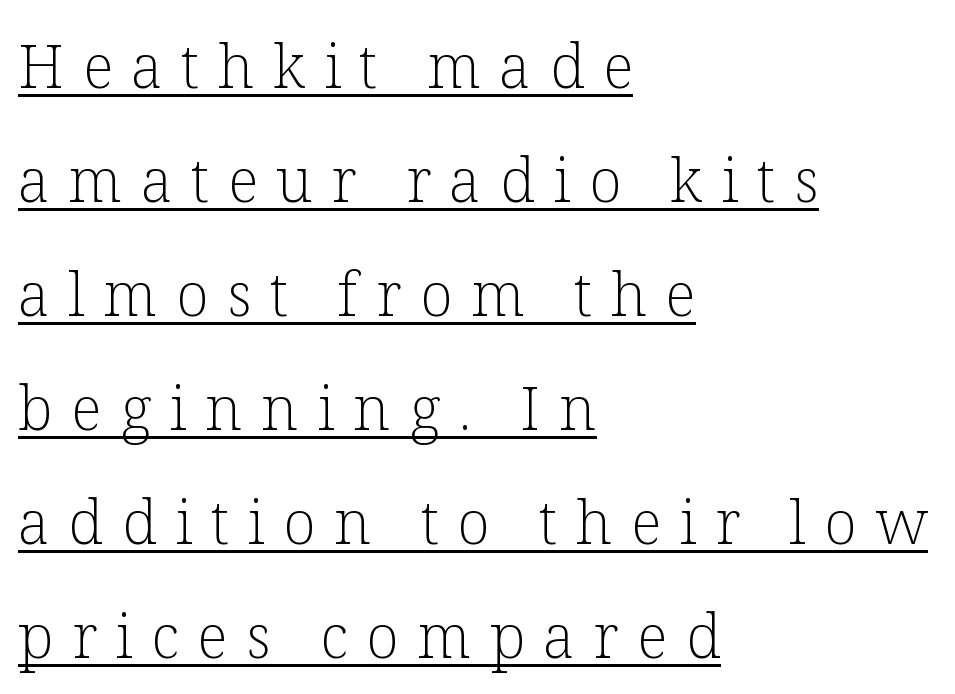
The image shows 60 px light serif type, upright; set left-aligned, loose line spacing (1.9x), unusually wide letter spacing (+0.31 em), underlined; low stroke contrast and a medium x-height.
